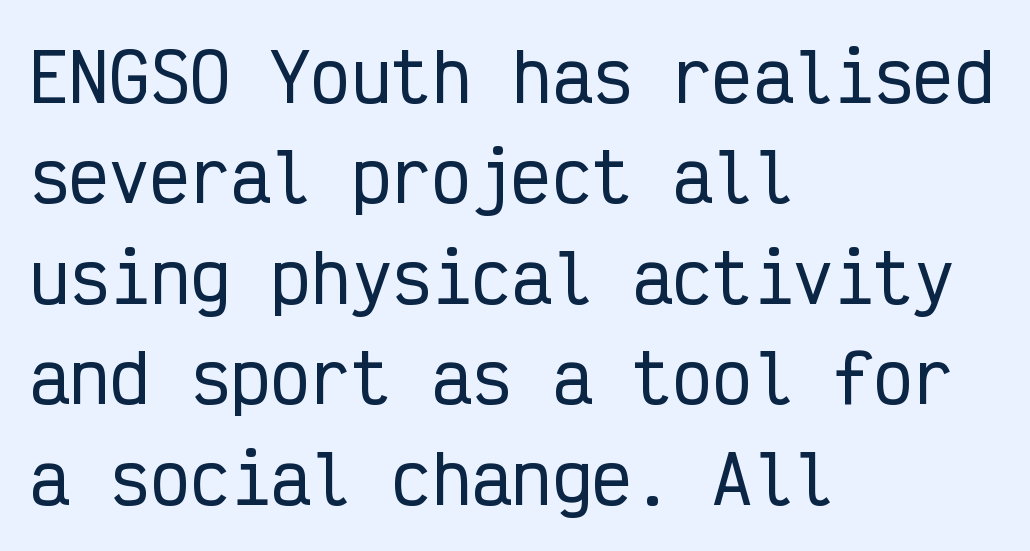
{"serif": "no", "italic": "no", "width": "condensed", "stroke_contrast": "low", "x_height": "medium", "monospaced": "yes", "underline": "no", "align": "left", "line_spacing": "normal", "line_spacing_ratio": 1.5, "letter_spacing": "normal", "letter_spacing_em": 0.0, "glyph_px": 67}
